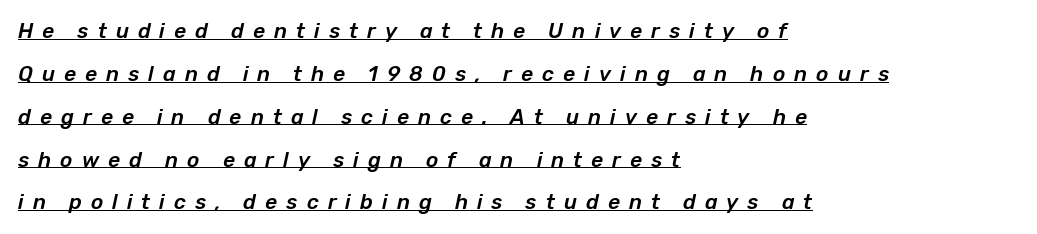
Q: Is the text italic (slanted)? A: Yes, it leans right by about 12 degrees.
Q: Is the text underlined? A: Yes.
Q: How is the paragraph aligned? A: Left-aligned.
Q: Is the spacing between letters normal or unusually wide? A: Unusually wide.
Q: Is the spacing between lines tight, normal or loose? A: Loose.
